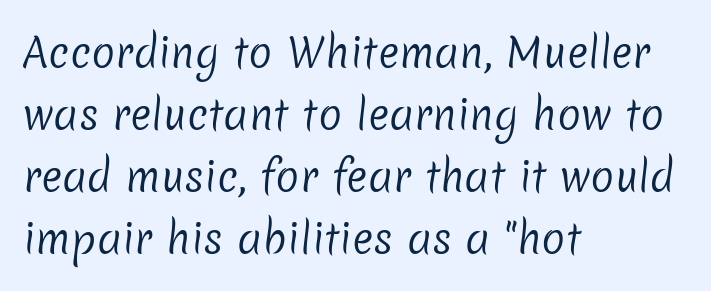
{"serif": "no", "bold": "no", "weight": "regular", "width": "normal", "stroke_contrast": "low", "x_height": "medium", "monospaced": "no", "underline": "no", "align": "left", "line_spacing": "normal", "line_spacing_ratio": 1.55, "letter_spacing": "normal", "letter_spacing_em": 0.0, "glyph_px": 40}
